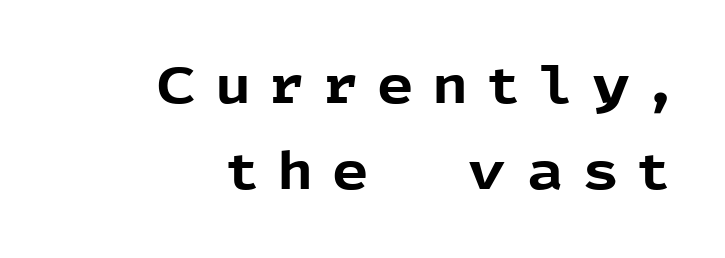
The image shows 51 px bold sans-serif type, upright; set right-aligned, normal line spacing (1.68x), unusually wide letter spacing (+0.38 em), not underlined; a medium x-height.
